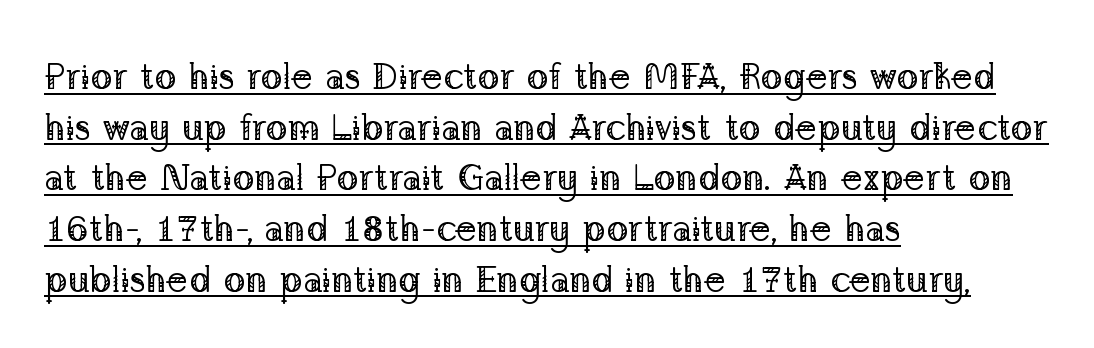
The image shows 37 px regular-weight serif type, upright; set left-aligned, normal line spacing (1.37x), normal letter spacing, underlined; low stroke contrast and a medium x-height.
